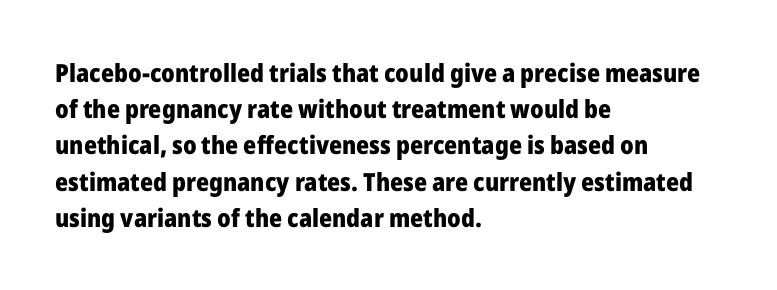
Typesetter's note: full bold, strokes at maximum text heaviness. Rendered with straight, roman letterforms. The line-height multiplier appears to be the usual default. Words appear dense and cohesive because spacing is normal. A student would call this left alignment; a typographer would say flush left, rag right. The baseline area is clear.
